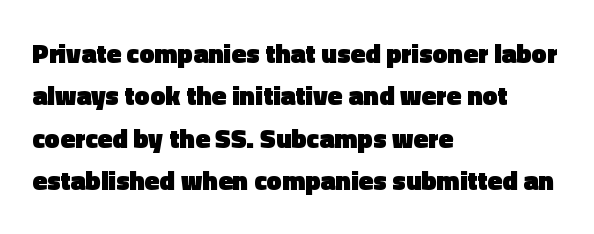
The image shows 27 px bold type, upright; set left-aligned, normal line spacing (1.57x), normal letter spacing, not underlined.
